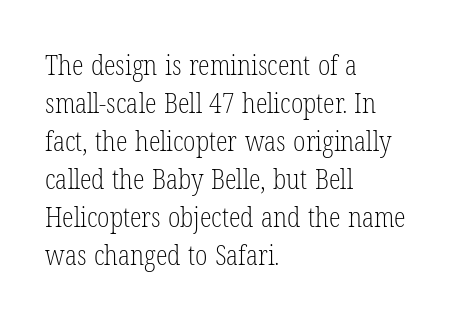
{"italic": "no", "bold": "no", "underline": "no", "align": "left", "line_spacing": "normal", "line_spacing_ratio": 1.41, "letter_spacing": "normal", "letter_spacing_em": 0.0, "glyph_px": 27}
